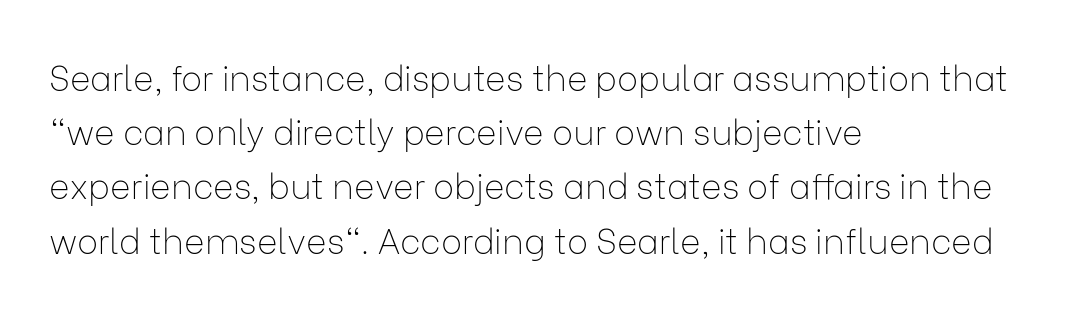
{"serif": "no", "italic": "no", "bold": "no", "weight": "thin", "width": "normal", "stroke_contrast": "low", "x_height": "medium", "monospaced": "no", "underline": "no", "align": "left", "line_spacing": "normal", "line_spacing_ratio": 1.55, "letter_spacing": "normal", "letter_spacing_em": 0.0, "glyph_px": 35}
